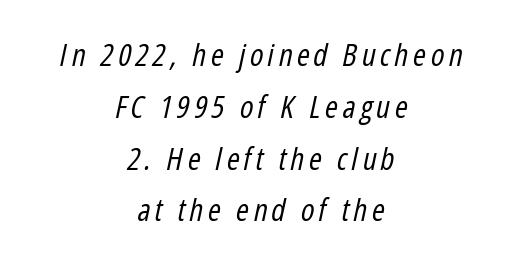
{"italic": "yes", "lean": "right", "slant_degrees": 12, "bold": "no", "weight": "regular", "width": "condensed", "stroke_contrast": "low", "x_height": "medium", "monospaced": "no", "underline": "no", "align": "center", "line_spacing": "normal", "line_spacing_ratio": 1.67, "glyph_px": 31}
